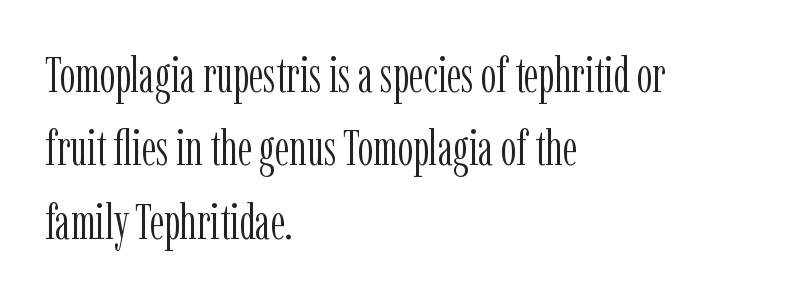
The image shows 49 px light, condensed serif type, upright; set left-aligned, normal line spacing (1.5x), normal letter spacing, not underlined; low stroke contrast and a medium x-height.
